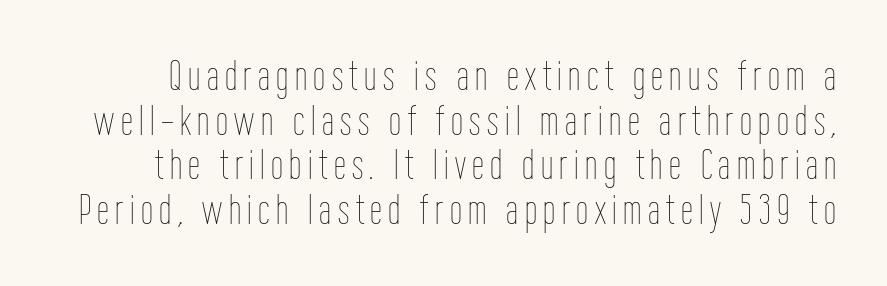
Q: Is the text bold? A: No.
Q: Is the text italic (slanted)? A: No, it is upright.
Q: Is the text underlined? A: No.
Q: Is the spacing between lines tight, normal or loose? A: Tight.
Q: Width (condensed, normal, or wide)? A: Condensed.
Q: Stroke contrast? A: Low.
Q: x-height? A: Medium.
Q: Monospaced? A: No.
